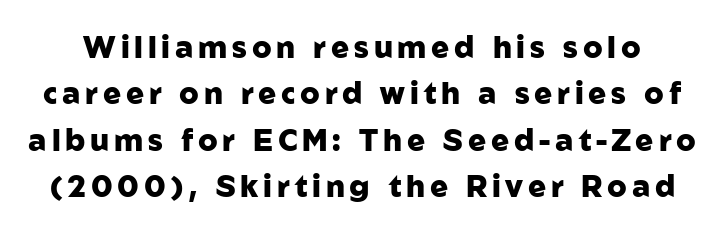
The image shows 30 px heavy sans-serif type, upright; set normal line spacing (1.55x), not underlined; low stroke contrast and a medium x-height.
